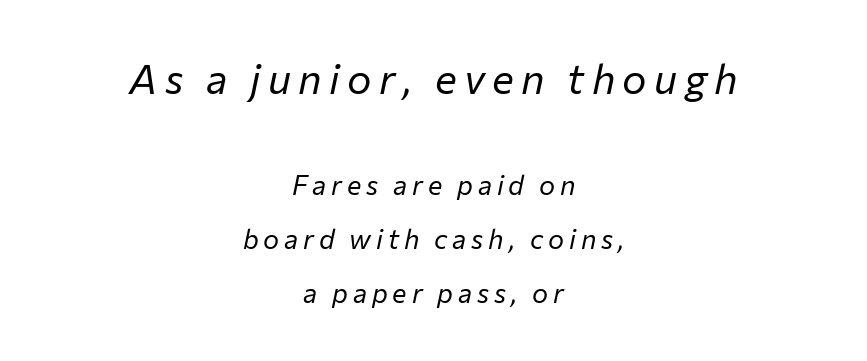
The rendering uses natural spacing where letterforms have individual widths. An italicized treatment has been applied to the whole sample. Layout note: lines centered. Vertically, the passage feels expansive, rows floating well apart. Whoever set this made the first block the dominant, larger element. Stroke mass is kept to a normal reading level or below.
